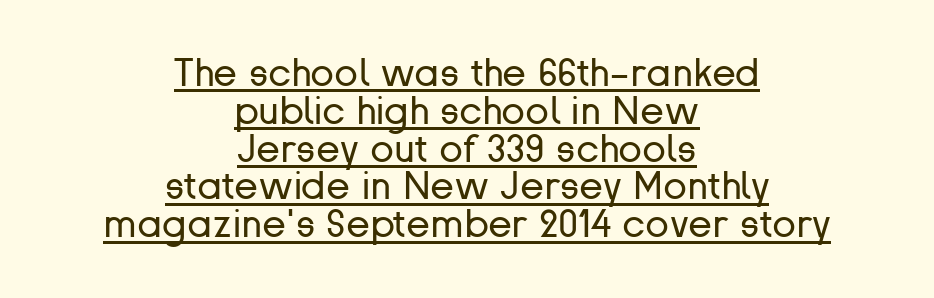
The image shows 39 px regular-weight sans-serif type, upright; set centered, tight line spacing (0.97x), normal letter spacing, underlined; low stroke contrast and a medium x-height.
